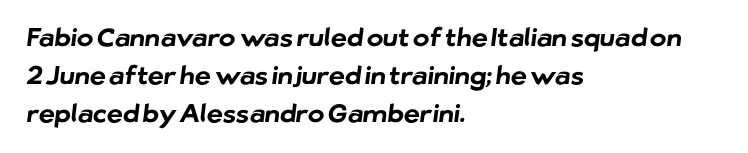
The image shows 25 px bold type; set left-aligned, normal line spacing (1.52x), normal letter spacing, not underlined.
